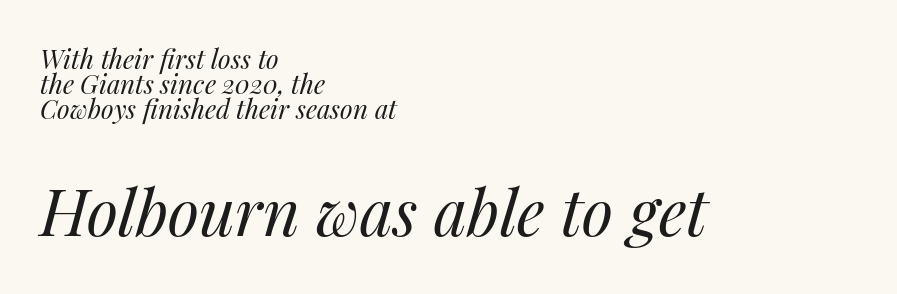
The image shows 64 px regular-weight type, italic (leaning right); set left-aligned, tight line spacing (0.96x), normal letter spacing, not underlined; the second (bottom) block is 2.46x larger; medium stroke contrast and a medium x-height.
